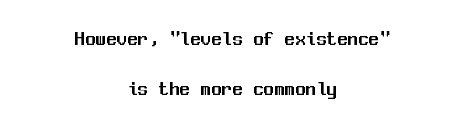
Short and long lines alike share a common midpoint. Standard letterfit; no display-style spreading of the glyphs. Quick note: interline space is abundant. The area under the type is left untouched.
